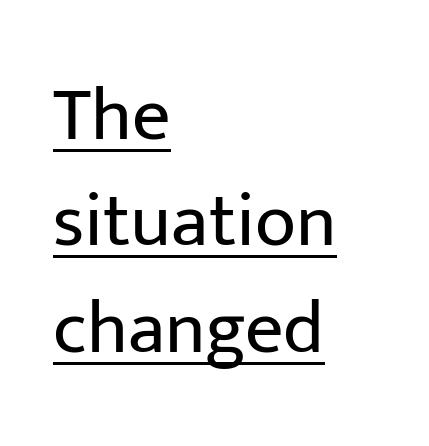
Q: Is the text bold? A: No.
Q: Is the text italic (slanted)? A: No, it is upright.
Q: Is the typeface a serif or a sans-serif typeface? A: Sans-serif.
Q: Is the text underlined? A: Yes.
Q: How is the paragraph aligned? A: Left-aligned.
Q: Is the spacing between letters normal or unusually wide? A: Normal.
Q: Is the spacing between lines tight, normal or loose? A: Normal.
Q: Width (condensed, normal, or wide)? A: Normal.
Q: Stroke contrast? A: Low.
Q: x-height? A: Medium.
Q: Monospaced? A: No.
